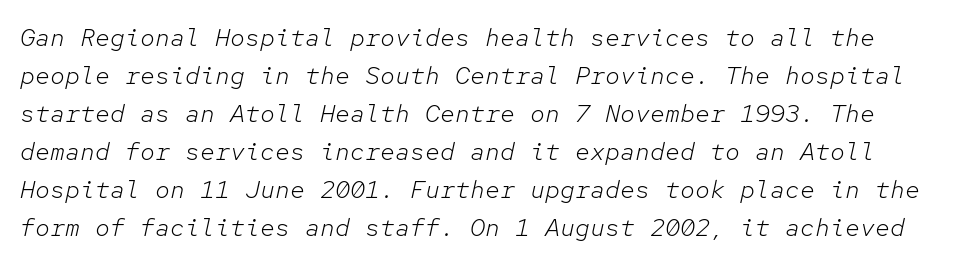
Caption: standard tracking, unaltered. The font's italic variant was chosen for this text. What's the leading like? Ordinary, nothing unusual. Each row of text sits above clean, open space. Nothing heavy about these letters — not bold at all.
